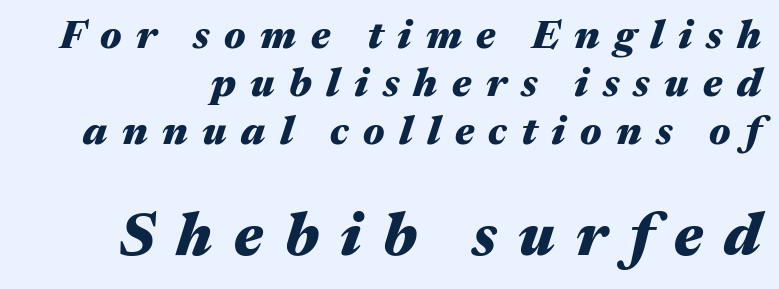
This layout puts the modest block above and the oversized block below. Students, this is bold: see how much ink each stroke carries. The zone under the glyphs is completely vacant. Observe the wide spacing: letters keep a clear distance from each other.
